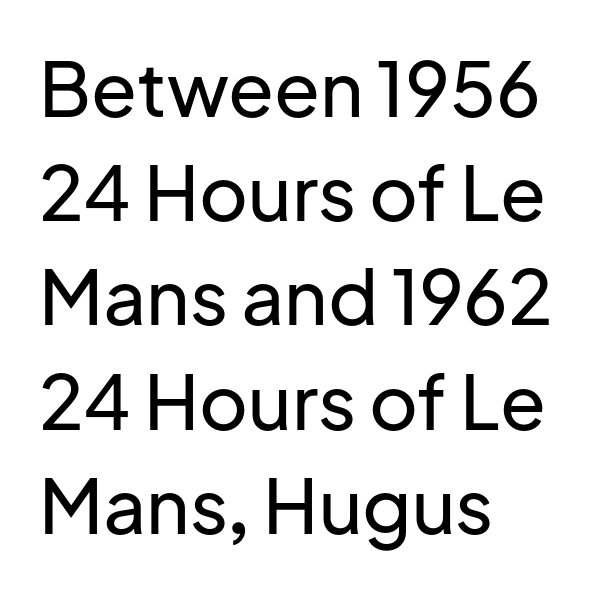
Q: Is the text italic (slanted)? A: No, it is upright.
Q: Is the typeface a serif or a sans-serif typeface? A: Sans-serif.
Q: Is the text underlined? A: No.
Q: How is the paragraph aligned? A: Left-aligned.
Q: Is the spacing between letters normal or unusually wide? A: Normal.
Q: Is the spacing between lines tight, normal or loose? A: Normal.
Q: Width (condensed, normal, or wide)? A: Normal.
Q: Stroke contrast? A: Low.
Q: x-height? A: Medium.
Q: Monospaced? A: No.
